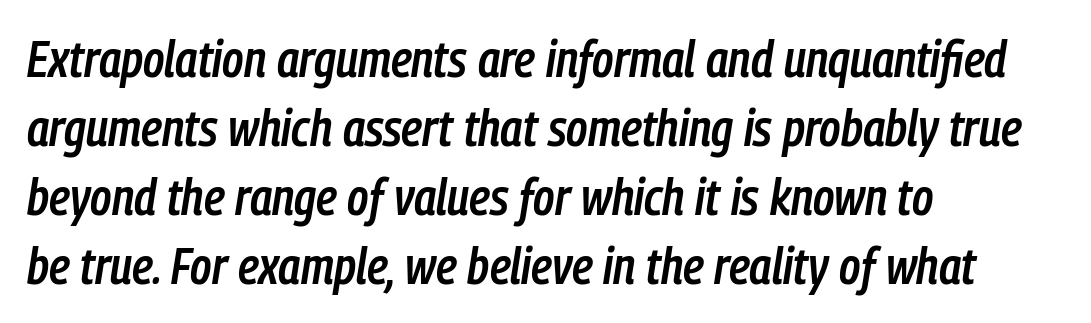
The image shows 51 px semibold, condensed type, italic (leaning right); set left-aligned, normal line spacing (1.35x), normal letter spacing, not underlined; low stroke contrast and a medium x-height.
